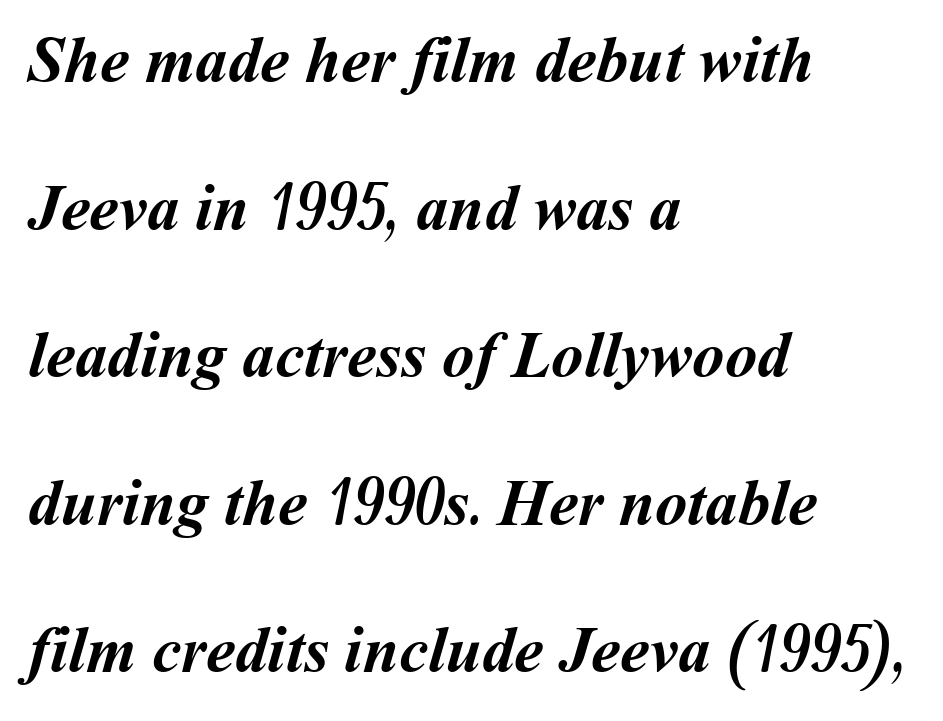
Lines of text with bare space underneath. Does the weight exceed regular? Yes, all the way to bold. The passage shown has conventional tracking throughout. Layout note: lines flush left. A typesetter would call this proportional, since set widths differ per character.
